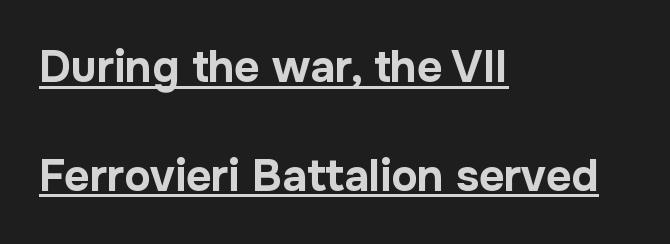
{"serif": "no", "italic": "no", "bold": "yes", "weight": "bold", "width": "normal", "stroke_contrast": "low", "x_height": "medium", "monospaced": "no", "underline": "yes", "align": "left", "line_spacing": "loose", "line_spacing_ratio": 2.47, "letter_spacing": "normal", "letter_spacing_em": 0.0, "glyph_px": 44}
